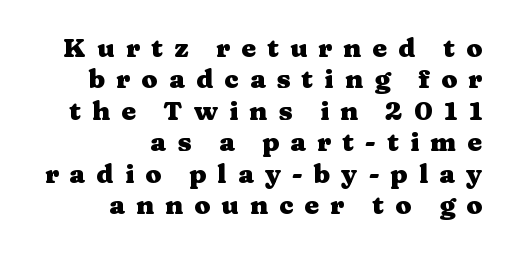
{"italic": "no", "bold": "yes", "underline": "no", "align": "right", "line_spacing_ratio": 1.21, "letter_spacing": "wide", "letter_spacing_em": 0.43, "glyph_px": 26}
